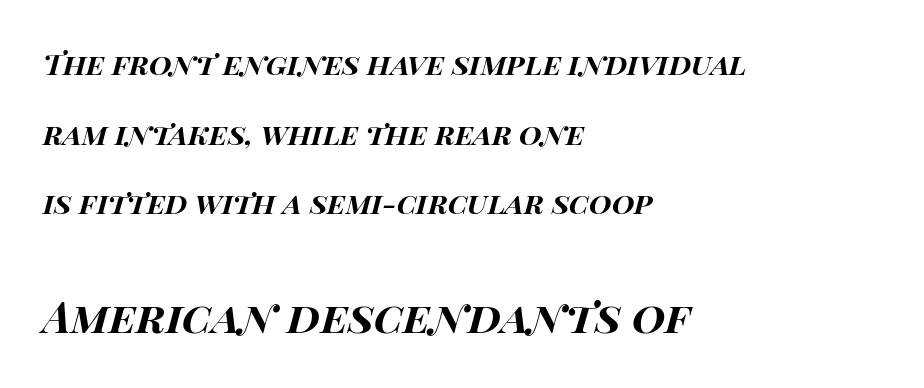
A great deal of white space separates one row of letters from the next. Character widths vary here, with narrow letters taking less room than wide ones. Top chunk: small. Bottom chunk: large. Students, note that the glyphs here touch the page at normal intervals. This rendering uses left alignment, leaving the right contour irregular.
